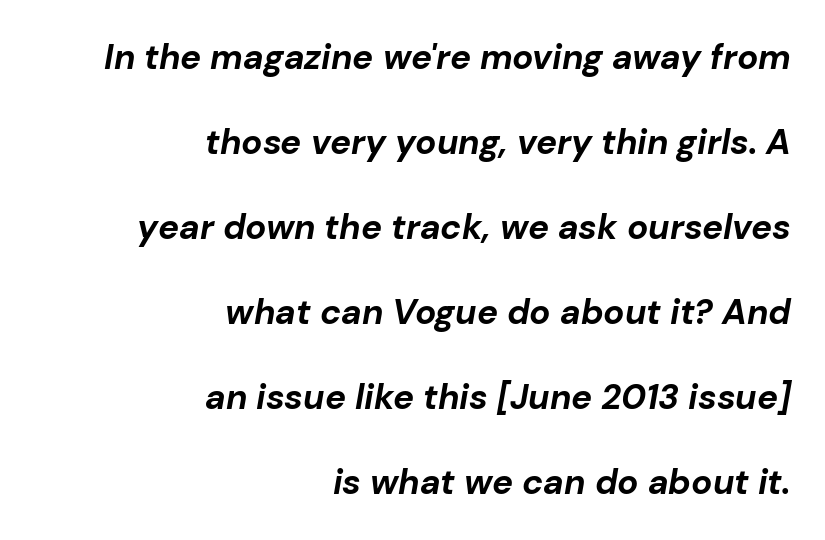
Q: Is the text bold? A: Yes.
Q: Is the text italic (slanted)? A: Yes, it leans right by about 10 degrees.
Q: Is the text underlined? A: No.
Q: How is the paragraph aligned? A: Right-aligned.
Q: Is the spacing between letters normal or unusually wide? A: Normal.
Q: Is the spacing between lines tight, normal or loose? A: Loose.
Q: Width (condensed, normal, or wide)? A: Normal.
Q: Stroke contrast? A: Low.
Q: x-height? A: Medium.
Q: Monospaced? A: No.
